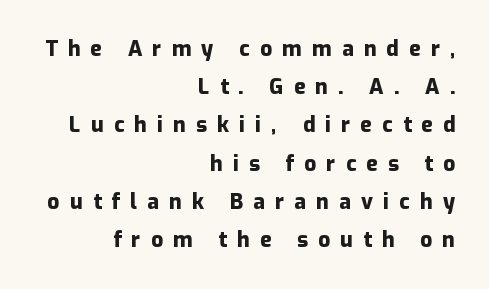
Q: Is the text bold? A: Yes.
Q: Is the text italic (slanted)? A: No, it is upright.
Q: Is the text underlined? A: No.
Q: How is the paragraph aligned? A: Right-aligned.
Q: Is the spacing between letters normal or unusually wide? A: Unusually wide.
